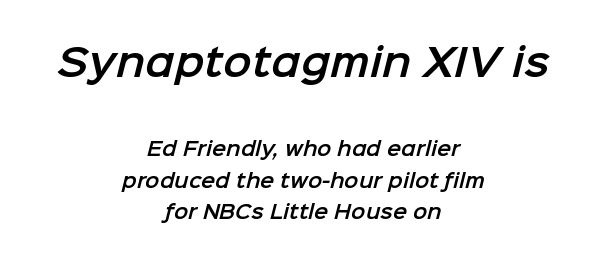
The image shows 38 px sans-serif type; set centered, normal line spacing (1.67x), normal letter spacing, not underlined; the first (top) block is 2.0x larger; low stroke contrast and a medium x-height.
